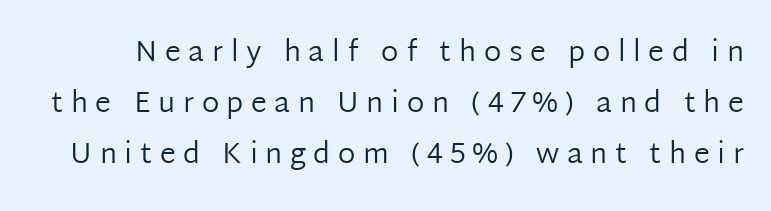
Q: Is the text bold? A: No.
Q: Is the text italic (slanted)? A: No, it is upright.
Q: Is the typeface a serif or a sans-serif typeface? A: Sans-serif.
Q: Is the text underlined? A: No.
Q: Is the spacing between letters normal or unusually wide? A: Unusually wide.
Q: Width (condensed, normal, or wide)? A: Normal.
Q: Stroke contrast? A: Low.
Q: x-height? A: Medium.
Q: Monospaced? A: No.
